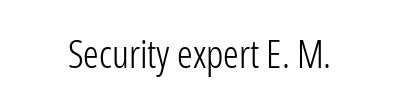
Q: Is the text bold? A: No.
Q: Is the text italic (slanted)? A: No, it is upright.
Q: Is the typeface a serif or a sans-serif typeface? A: Sans-serif.
Q: Is the text underlined? A: No.
Q: Is the spacing between letters normal or unusually wide? A: Normal.
Q: Width (condensed, normal, or wide)? A: Condensed.
Q: Stroke contrast? A: Low.
Q: x-height? A: Medium.
Q: Monospaced? A: No.
